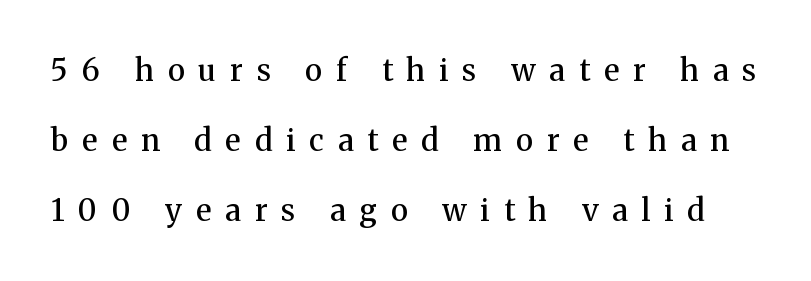
Summary of weight: moderately heavy, a semibold. Style check: upright. This sample has the flowing, uneven cadence of proportional lettering. Loose tracking; the words dissolve into strings of separated letters. The block of text is sparse from top to bottom, with ample space between rows.
